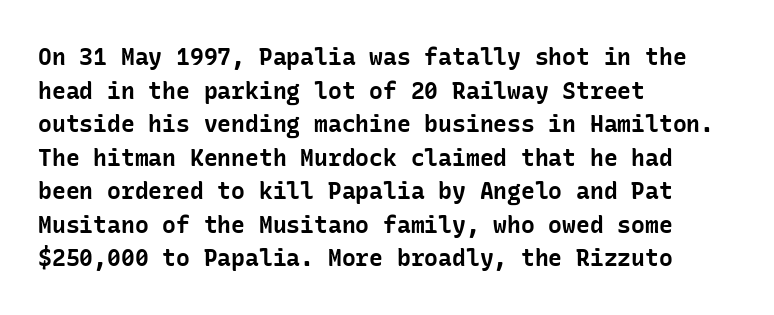
Each line starts at the same left margin while the right side varies. One glance says typical: line gaps are just what's usual. Nope, not italic — everything's standing straight. Plenty of ink on the page — the face is bold.
